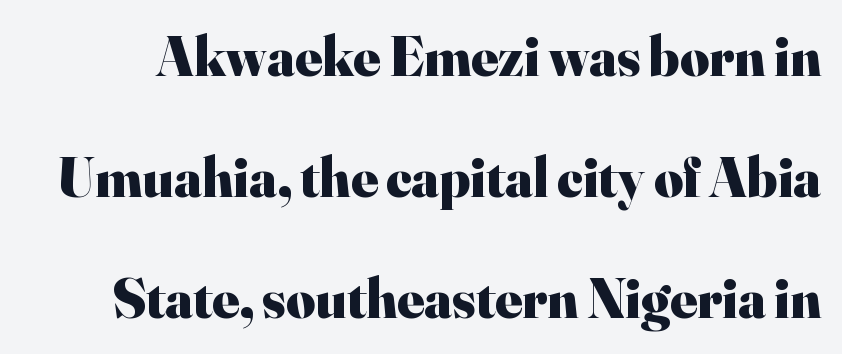
{"serif": "yes", "italic": "no", "bold": "yes", "weight": "heavy", "width": "normal", "stroke_contrast": "high", "x_height": "small", "monospaced": "no", "underline": "no", "line_spacing": "loose", "line_spacing_ratio": 2.16, "letter_spacing": "normal", "letter_spacing_em": 0.0, "glyph_px": 56}
